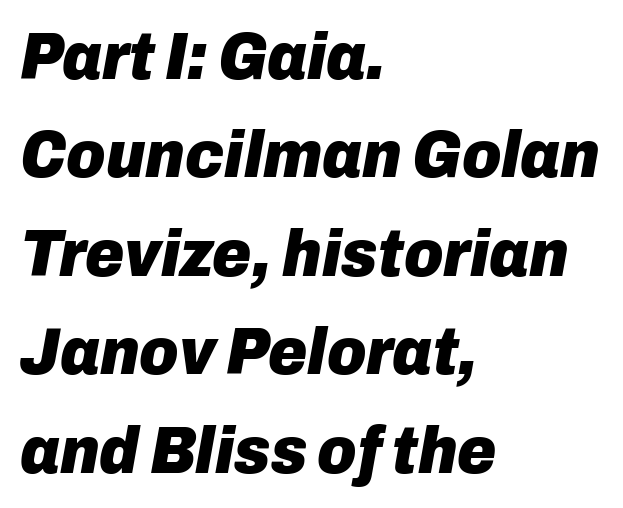
Heavy, bold letterforms. The paragraph has a hard left edge and a soft right edge. No word sits above an underline. The face used here is proportionally spaced, like ordinary book or web type. The specimen reads as italic at a glance. Honestly, the letter spacing is just normal — you wouldn't notice it.
